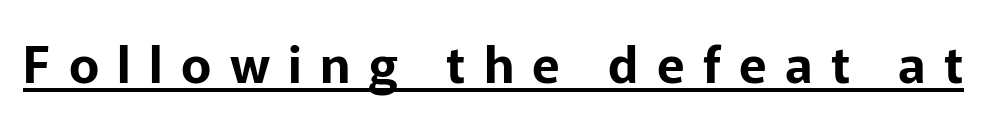
Q: Is the text italic (slanted)? A: No, it is upright.
Q: Is the typeface a serif or a sans-serif typeface? A: Sans-serif.
Q: Is the text underlined? A: Yes.
Q: Is the spacing between letters normal or unusually wide? A: Unusually wide.
Q: Width (condensed, normal, or wide)? A: Normal.
Q: Stroke contrast? A: Low.
Q: x-height? A: Medium.
Q: Monospaced? A: No.
